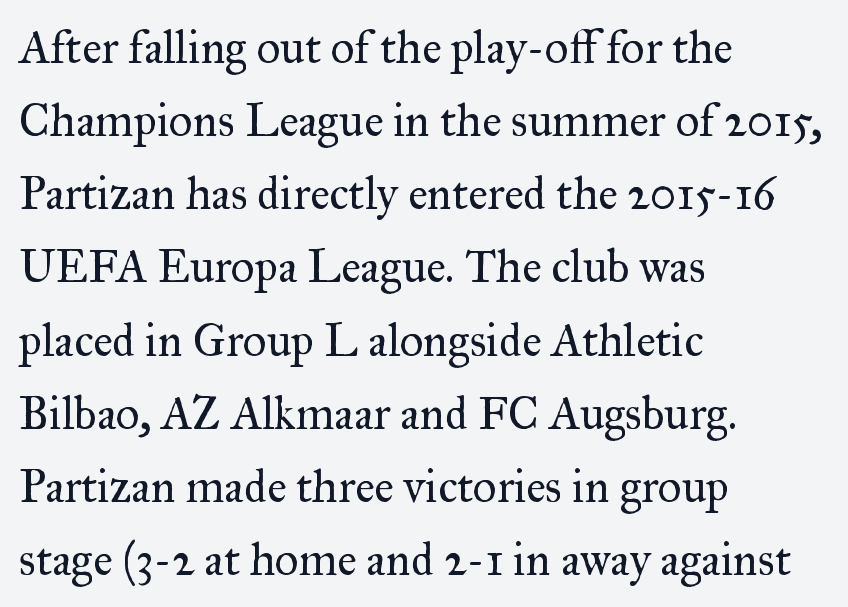
The image shows 46 px regular-weight serif type, upright; set left-aligned, normal line spacing (1.59x), normal letter spacing, not underlined; medium stroke contrast and a small x-height.
